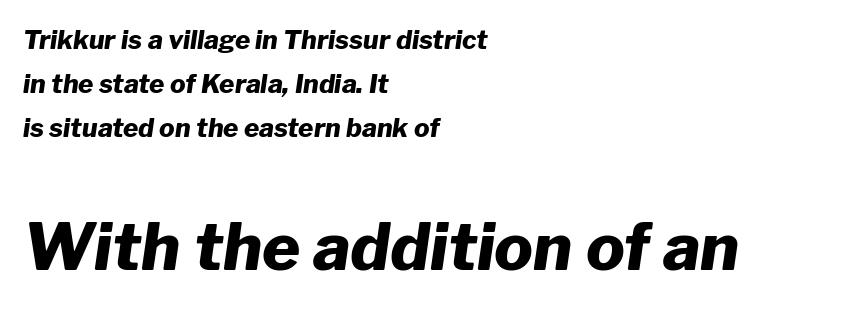
{"italic": "yes", "lean": "right", "slant_degrees": 8, "bold": "yes", "weight": "heavy", "width": "normal", "stroke_contrast": "low", "x_height": "medium", "monospaced": "no", "underline": "no", "align": "left", "line_spacing": "normal", "line_spacing_ratio": 1.69, "letter_spacing": "normal", "letter_spacing_em": 0.0, "larger_block": "second", "size_ratio": 2.5, "glyph_px": 65}
